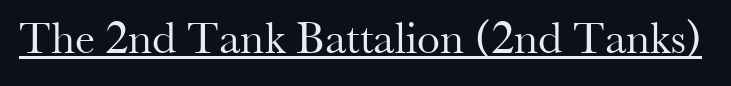
Q: Is the text bold? A: No.
Q: Is the text italic (slanted)? A: No, it is upright.
Q: Is the typeface a serif or a sans-serif typeface? A: Serif.
Q: Is the text underlined? A: Yes.
Q: Is the spacing between letters normal or unusually wide? A: Normal.
Q: Width (condensed, normal, or wide)? A: Normal.
Q: Stroke contrast? A: Medium.
Q: x-height? A: Small.
Q: Monospaced? A: No.
